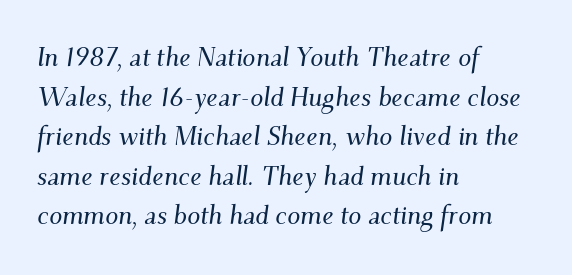
{"italic": "yes", "lean": "right", "slant_degrees": 9, "underline": "no", "align": "left", "line_spacing": "normal", "line_spacing_ratio": 1.52, "letter_spacing": "normal", "letter_spacing_em": 0.0, "glyph_px": 26}
